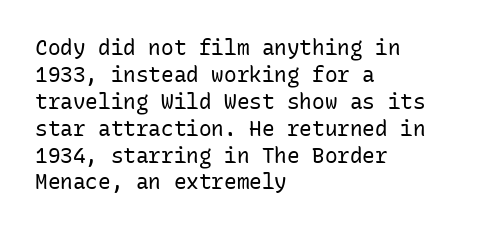
The image shows 21 px text type, upright; set left-aligned, normal line spacing (1.28x), normal letter spacing, not underlined.
